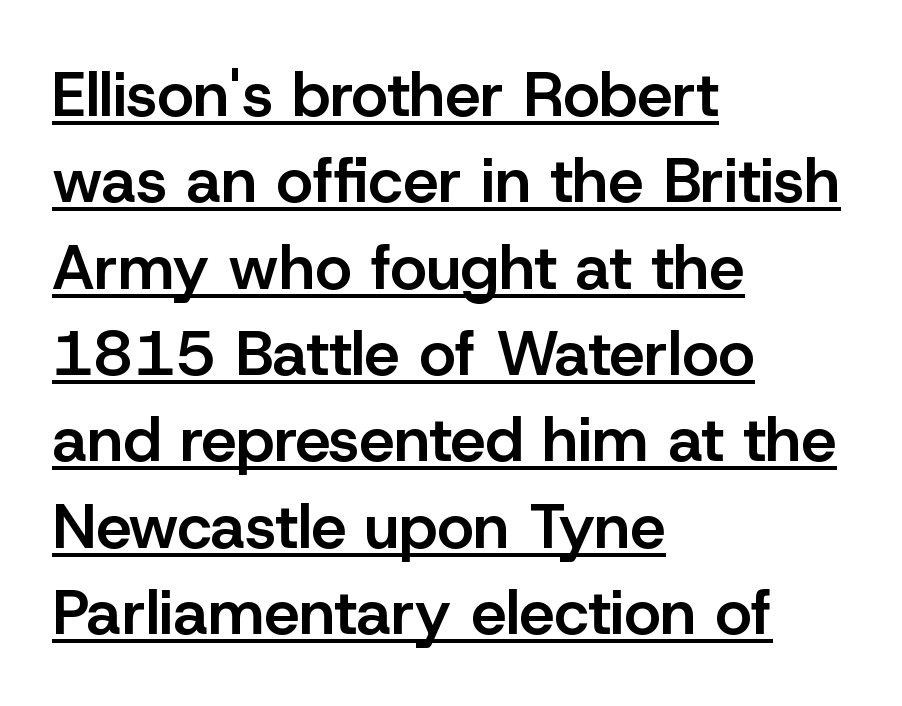
Q: Is the text bold? A: Semi-bold.
Q: Is the text italic (slanted)? A: No, it is upright.
Q: Is the typeface a serif or a sans-serif typeface? A: Sans-serif.
Q: Is the text underlined? A: Yes.
Q: How is the paragraph aligned? A: Left-aligned.
Q: Is the spacing between letters normal or unusually wide? A: Normal.
Q: Is the spacing between lines tight, normal or loose? A: Normal.
Q: Width (condensed, normal, or wide)? A: Normal.
Q: Stroke contrast? A: Low.
Q: x-height? A: Medium.
Q: Monospaced? A: No.
